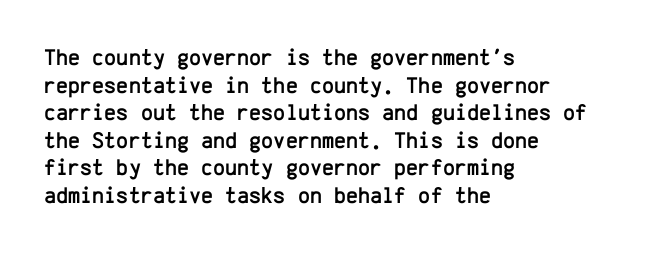
The image shows 23 px text type, upright; set left-aligned, line spacing 1.2x, normal letter spacing, not underlined.
